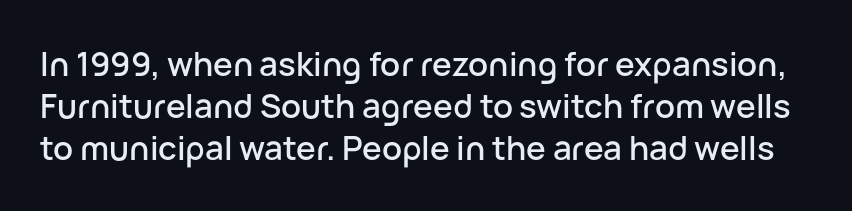
{"serif": "no", "italic": "no", "width": "normal", "stroke_contrast": "low", "x_height": "medium", "monospaced": "no", "underline": "no", "line_spacing": "normal", "line_spacing_ratio": 1.28, "letter_spacing": "normal", "letter_spacing_em": 0.0, "glyph_px": 33}
